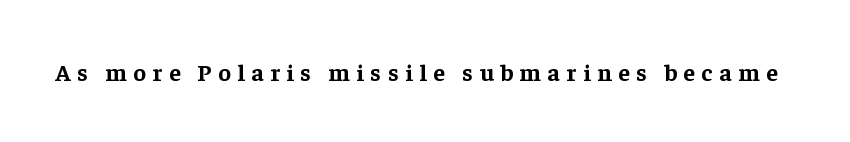
You'd pick this weight for a headline — it's a proper bold. A typesetter would call this heavily tracked-out type. Upright lettering throughout. Decoration check: the copy has no underline.
